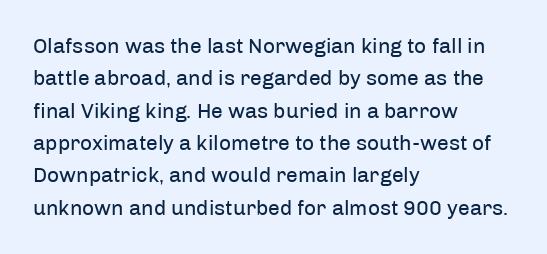
{"italic": "no", "bold": "no", "underline": "no", "align": "left", "line_spacing": "normal", "line_spacing_ratio": 1.54, "letter_spacing": "normal", "letter_spacing_em": 0.0, "glyph_px": 21}
